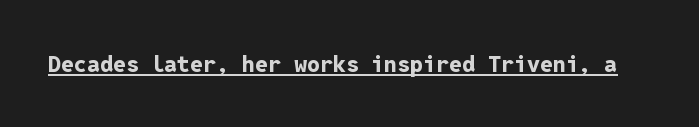
Heavy, bold letterforms. A rule runs beneath these lines of type. The type is set solid horizontally, with unmodified tracking. The lettering stays uniformly vertical, giving the passage a roman look.
